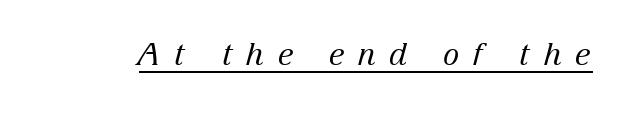
The image shows 31 px regular-weight serif type, italic (leaning right); set unusually wide letter spacing (+0.43 em), underlined; low stroke contrast and a medium x-height.
